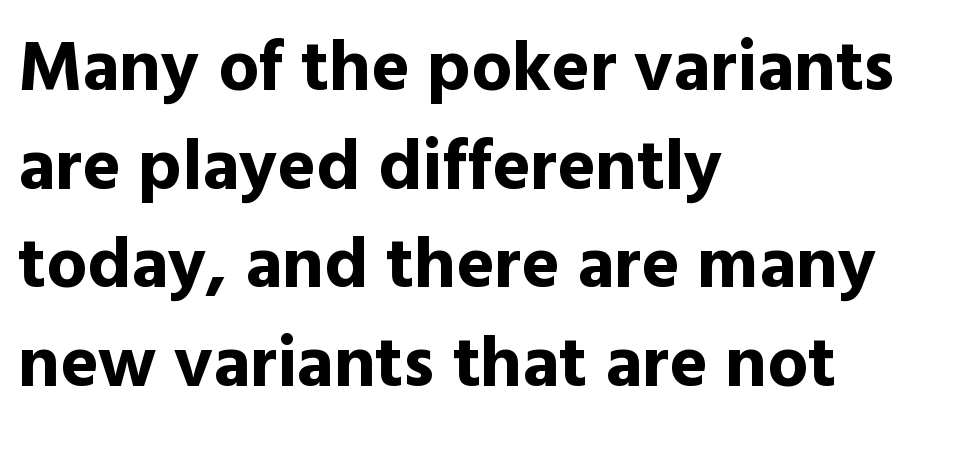
{"serif": "no", "italic": "no", "bold": "yes", "weight": "bold", "width": "normal", "x_height": "medium", "monospaced": "no", "underline": "no", "align": "left", "line_spacing": "normal", "line_spacing_ratio": 1.37, "letter_spacing": "normal", "letter_spacing_em": 0.0, "glyph_px": 72}
